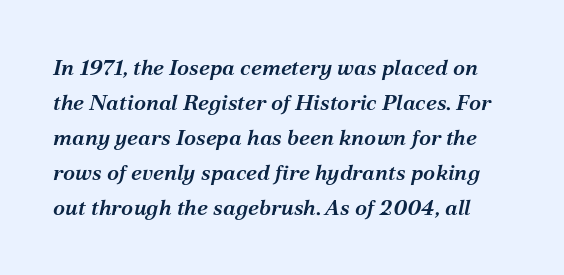
{"italic": "yes", "lean": "right", "slant_degrees": 12, "bold": "semi", "underline": "no", "line_spacing": "normal", "line_spacing_ratio": 1.59, "letter_spacing": "normal", "letter_spacing_em": 0.0, "glyph_px": 22}
